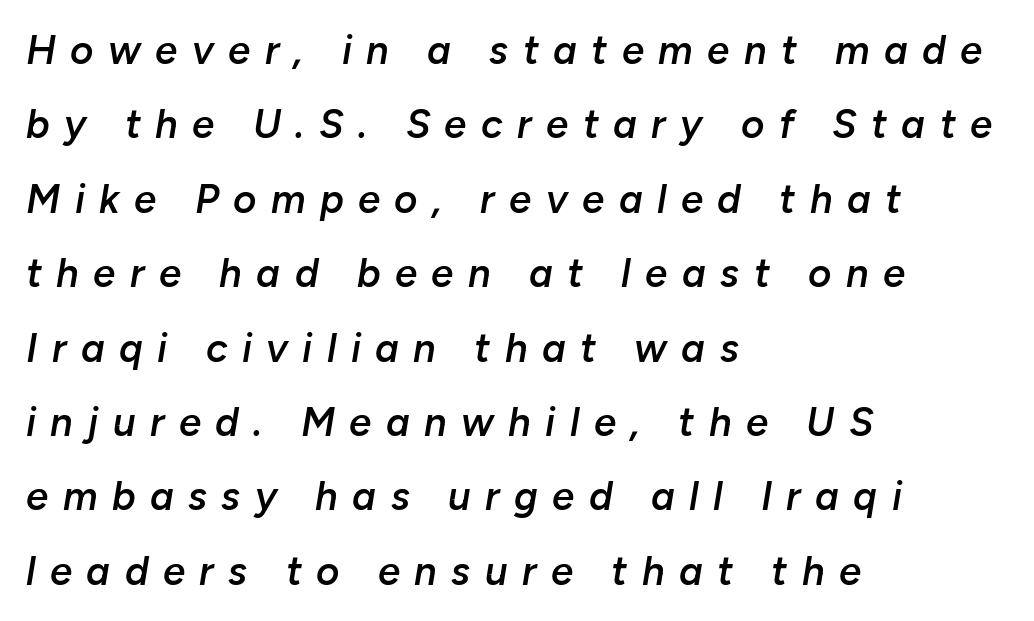
The characters look somewhat weighty, a semibold short of true bold. The glyphs look as if they've been sheared to an angle. Each word looks stretched out because of the extra space between its letters. Think of a printed novel: that variable character pitch is what you see here. Descender tails drop into unmarked territory. The rendering anchors every line to the left-hand side.
